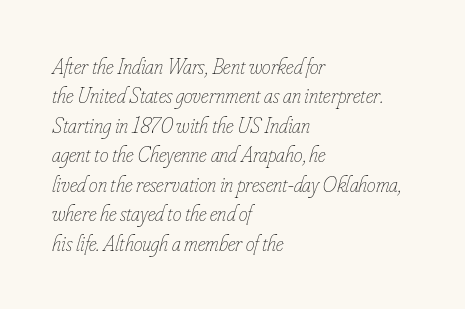
{"italic": "yes", "lean": "right", "slant_degrees": 16, "bold": "no", "underline": "no", "align": "left", "line_spacing": "normal", "line_spacing_ratio": 1.34, "letter_spacing": "normal", "letter_spacing_em": 0.0, "glyph_px": 22}
